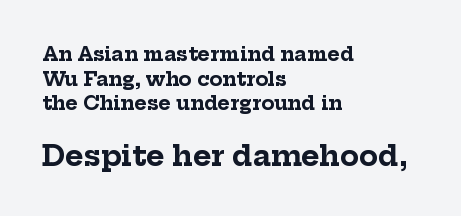
Layout note: lines flush left. This sample has the flowing, uneven cadence of proportional lettering. Old-style or modern, the face here clearly has serifs. The rows are spaced the way most documents space them. Chunky letters — that's bold for sure. The face used here is rendered with its standard letterfit.
